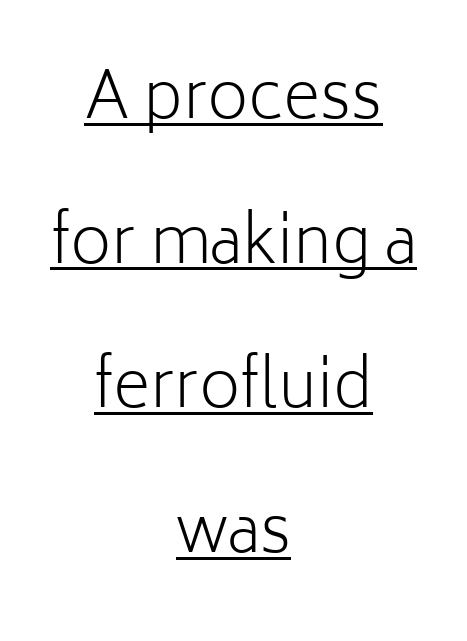
The image shows 64 px light sans-serif type, upright; set centered, loose line spacing (2.26x), normal letter spacing, underlined; low stroke contrast and a medium x-height.
